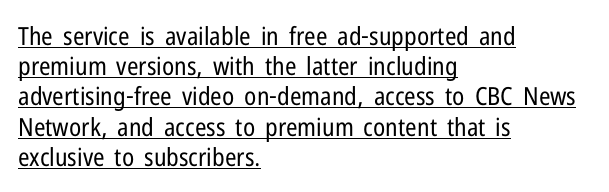
Q: Is the text bold? A: No.
Q: Is the text italic (slanted)? A: No, it is upright.
Q: Is the text underlined? A: Yes.
Q: How is the paragraph aligned? A: Left-aligned.
Q: Is the spacing between letters normal or unusually wide? A: Normal.
